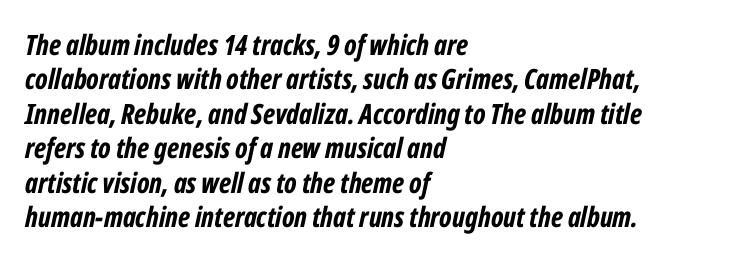
Q: Is the text bold? A: Yes.
Q: Is the text italic (slanted)? A: Yes, it leans right by about 12 degrees.
Q: Is the text underlined? A: No.
Q: How is the paragraph aligned? A: Left-aligned.
Q: Is the spacing between letters normal or unusually wide? A: Normal.
Q: Width (condensed, normal, or wide)? A: Condensed.
Q: Stroke contrast? A: Low.
Q: x-height? A: Medium.
Q: Monospaced? A: No.
